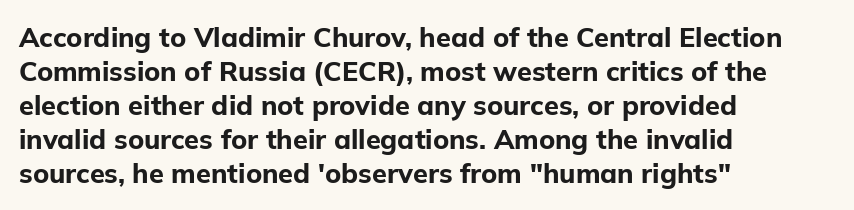
{"italic": "no", "bold": "yes", "underline": "no", "align": "left", "line_spacing": "normal", "line_spacing_ratio": 1.26, "letter_spacing": "normal", "letter_spacing_em": 0.0, "glyph_px": 27}
